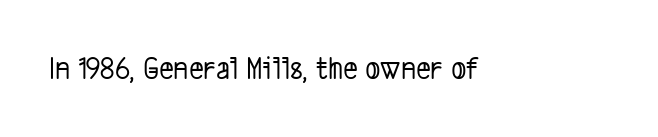
Q: Is the typeface a serif or a sans-serif typeface? A: Sans-serif.
Q: Is the text underlined? A: No.
Q: Is the spacing between letters normal or unusually wide? A: Normal.
Q: Width (condensed, normal, or wide)? A: Condensed.
Q: Stroke contrast? A: Low.
Q: x-height? A: Medium.
Q: Monospaced? A: No.
